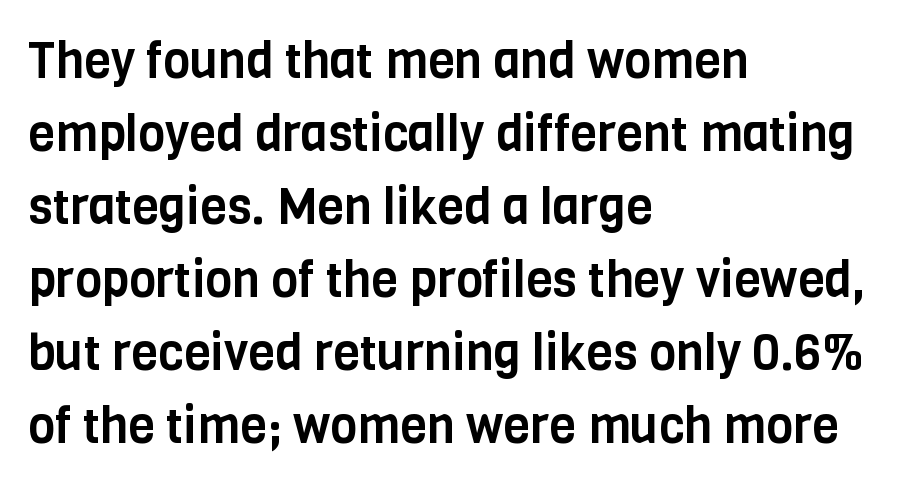
{"serif": "no", "italic": "no", "width": "condensed", "stroke_contrast": "low", "x_height": "large", "monospaced": "no", "underline": "no", "align": "left", "line_spacing": "normal", "line_spacing_ratio": 1.49, "letter_spacing": "normal", "letter_spacing_em": 0.0, "glyph_px": 49}
